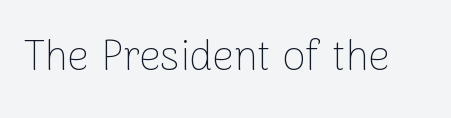
{"serif": "no", "italic": "no", "bold": "no", "weight": "thin", "width": "normal", "stroke_contrast": "low", "x_height": "medium", "monospaced": "no", "underline": "no", "letter_spacing": "normal", "letter_spacing_em": 0.0, "glyph_px": 42}
